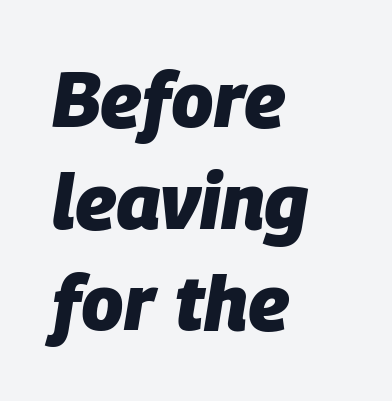
Q: Is the text bold? A: Yes.
Q: Is the text italic (slanted)? A: Yes, it leans right by about 9 degrees.
Q: Is the text underlined? A: No.
Q: How is the paragraph aligned? A: Left-aligned.
Q: Is the spacing between letters normal or unusually wide? A: Normal.
Q: Is the spacing between lines tight, normal or loose? A: Normal.
Q: Width (condensed, normal, or wide)? A: Normal.
Q: Stroke contrast? A: Low.
Q: x-height? A: Large.
Q: Monospaced? A: No.
